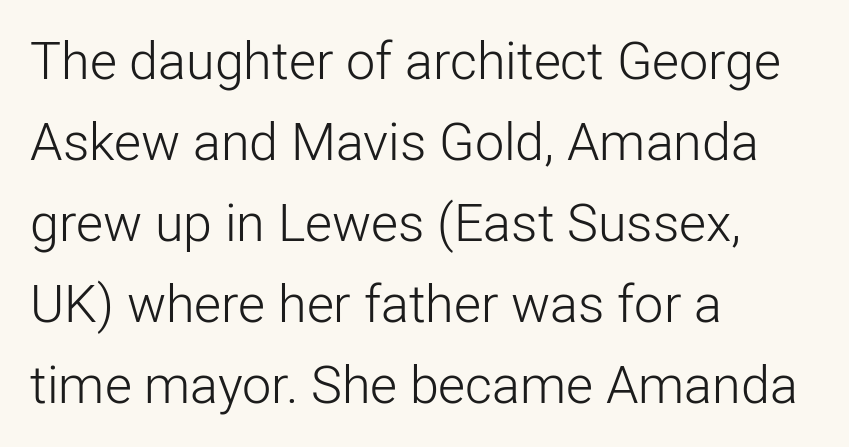
{"serif": "no", "italic": "no", "bold": "no", "weight": "light", "width": "normal", "stroke_contrast": "low", "x_height": "medium", "monospaced": "no", "underline": "no", "align": "left", "line_spacing": "normal", "line_spacing_ratio": 1.56, "letter_spacing": "normal", "letter_spacing_em": 0.0, "glyph_px": 52}
